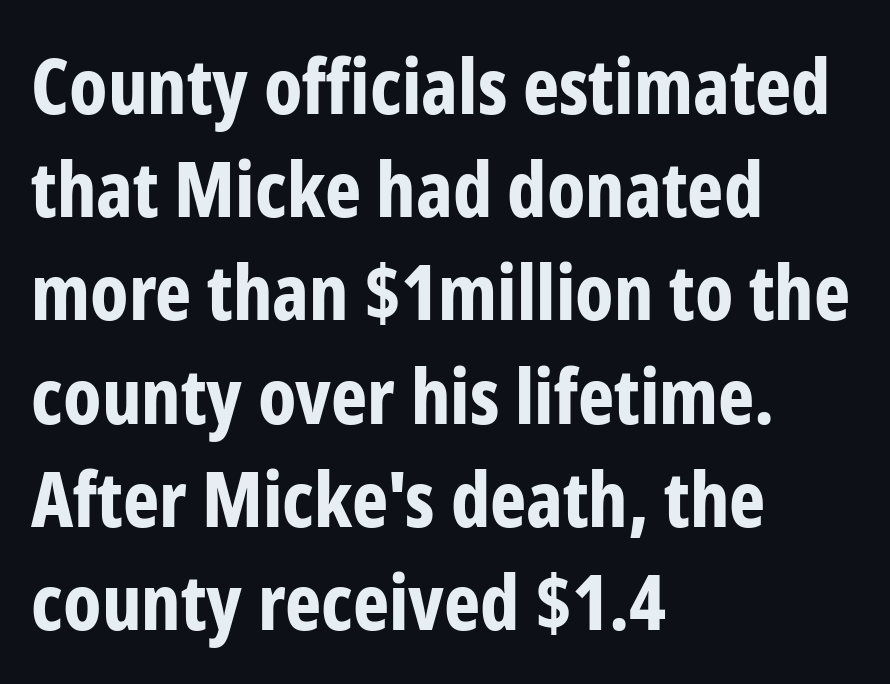
Q: Is the text bold? A: Yes.
Q: Is the text italic (slanted)? A: No, it is upright.
Q: Is the typeface a serif or a sans-serif typeface? A: Sans-serif.
Q: Is the text underlined? A: No.
Q: How is the paragraph aligned? A: Left-aligned.
Q: Is the spacing between letters normal or unusually wide? A: Normal.
Q: Is the spacing between lines tight, normal or loose? A: Normal.
Q: Width (condensed, normal, or wide)? A: Condensed.
Q: Stroke contrast? A: Low.
Q: x-height? A: Medium.
Q: Monospaced? A: No.
